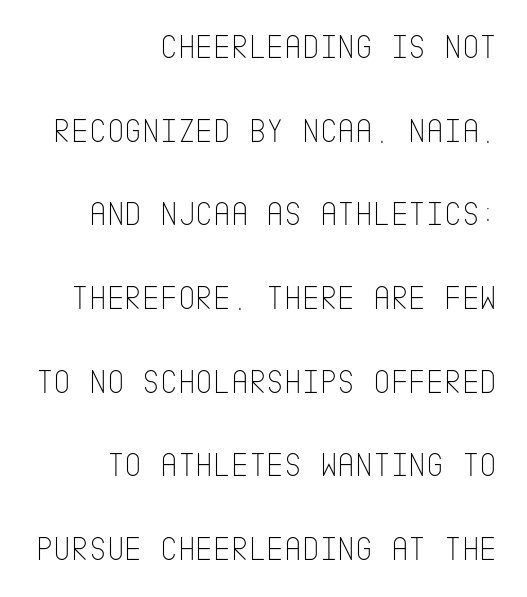
The image shows 34 px thin, condensed sans-serif type, upright; set right-aligned, loose line spacing (2.46x), normal letter spacing, not underlined; low stroke contrast and a large x-height.
